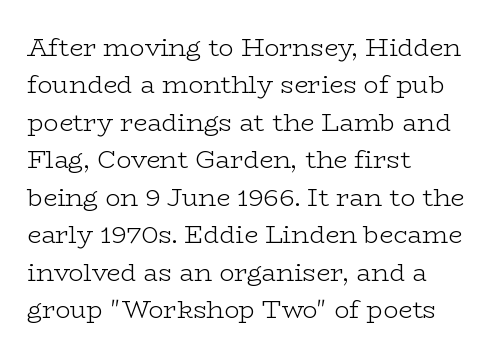
{"italic": "no", "bold": "no", "underline": "no", "align": "left", "line_spacing": "normal", "line_spacing_ratio": 1.5, "letter_spacing": "normal", "letter_spacing_em": 0.0, "glyph_px": 25}
